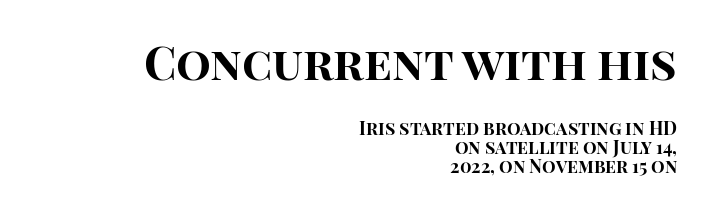
Tracking here is standard; glyphs follow each other at the usual distance. Thick stems and heavy bowls — unmistakably bold. This rendering employs a face without finishing strokes, i.e., a sans-serif. Rows of type sit shoulder to shoulder in the vertical direction. You could not count columns in this text — the font is proportionally spaced.
